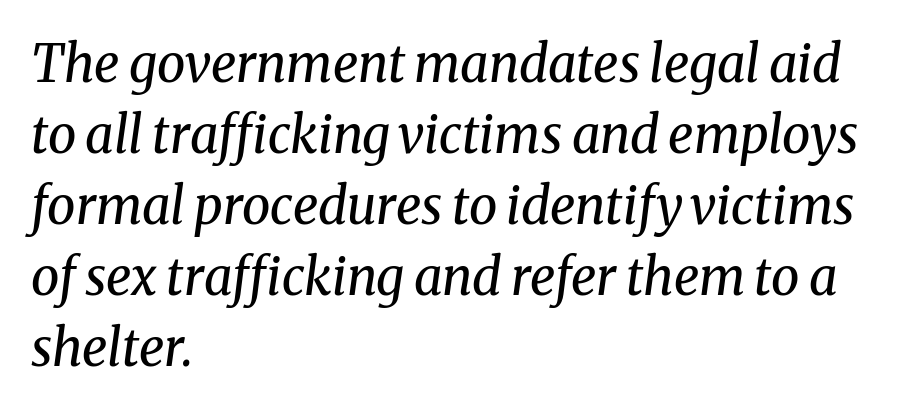
Q: Is the text bold? A: No.
Q: Is the text italic (slanted)? A: Yes, it leans right by about 8 degrees.
Q: Is the typeface a serif or a sans-serif typeface? A: Serif.
Q: Is the text underlined? A: No.
Q: How is the paragraph aligned? A: Left-aligned.
Q: Is the spacing between letters normal or unusually wide? A: Normal.
Q: Is the spacing between lines tight, normal or loose? A: Normal.
Q: Width (condensed, normal, or wide)? A: Normal.
Q: Stroke contrast? A: Medium.
Q: x-height? A: Medium.
Q: Monospaced? A: No.
